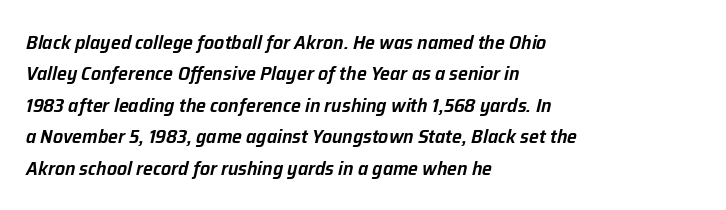
Q: Is the text bold? A: Semi-bold.
Q: Is the text italic (slanted)? A: Yes, it leans right by about 12 degrees.
Q: Is the text underlined? A: No.
Q: How is the paragraph aligned? A: Left-aligned.
Q: Is the spacing between letters normal or unusually wide? A: Normal.
Q: Is the spacing between lines tight, normal or loose? A: Normal.
